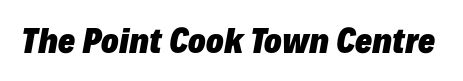
Q: Is the text bold? A: Yes.
Q: Is the text italic (slanted)? A: Yes, it leans right by about 10 degrees.
Q: Is the text underlined? A: No.
Q: Is the spacing between letters normal or unusually wide? A: Normal.
Q: Width (condensed, normal, or wide)? A: Normal.
Q: Stroke contrast? A: Low.
Q: x-height? A: Medium.
Q: Monospaced? A: No.
